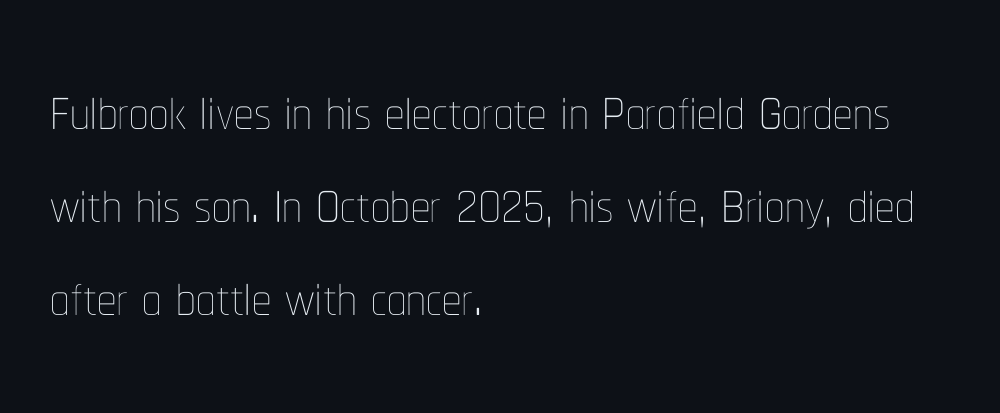
Note the varied advance widths — an 'i' is clearly narrower than an 'm'. Left-aligned paragraph, ragged on the right. Stems and bowls with no extra thickness — not bold. Inter-character spacing is left at the font's built-in metrics. The axis of the letterforms is exactly vertical. Underlining? Definitely not there.
